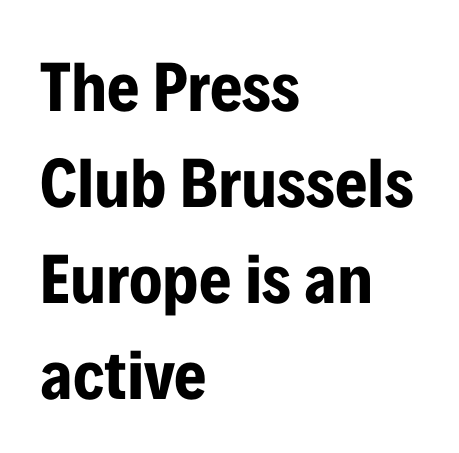
Q: Is the text bold? A: Yes.
Q: Is the text italic (slanted)? A: No, it is upright.
Q: Is the typeface a serif or a sans-serif typeface? A: Sans-serif.
Q: Is the text underlined? A: No.
Q: How is the paragraph aligned? A: Left-aligned.
Q: Is the spacing between letters normal or unusually wide? A: Normal.
Q: Is the spacing between lines tight, normal or loose? A: Normal.
Q: Width (condensed, normal, or wide)? A: Condensed.
Q: Stroke contrast? A: Low.
Q: x-height? A: Medium.
Q: Monospaced? A: No.
